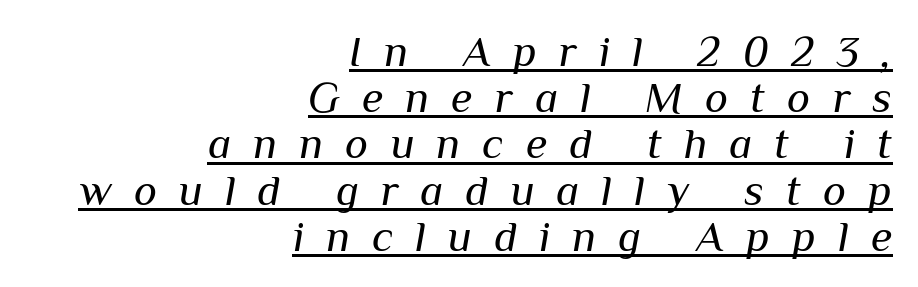
The image shows 44 px regular-weight type, italic (leaning right); set right-aligned, tight line spacing (1.05x), unusually wide letter spacing (+0.5 em), underlined; medium stroke contrast and a medium x-height.
